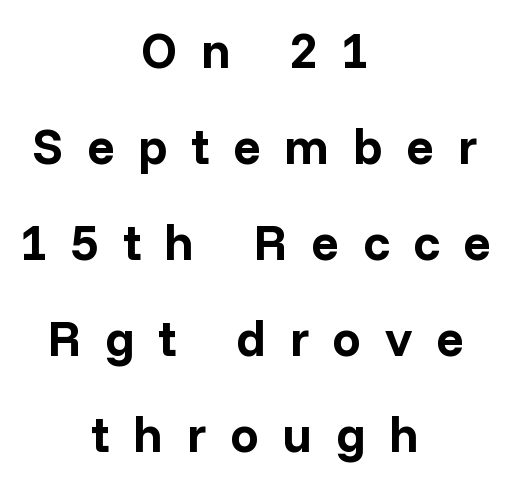
The image shows 51 px bold sans-serif type, upright; set centered, line spacing 1.88x, unusually wide letter spacing (+0.46 em), not underlined; low stroke contrast and a medium x-height.
